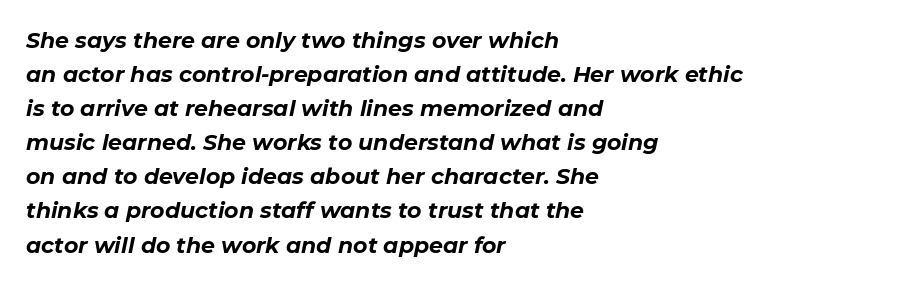
{"italic": "yes", "lean": "right", "slant_degrees": 11, "bold": "yes", "underline": "no", "align": "left", "line_spacing": "normal", "line_spacing_ratio": 1.55, "letter_spacing": "normal", "letter_spacing_em": 0.0, "glyph_px": 22}
